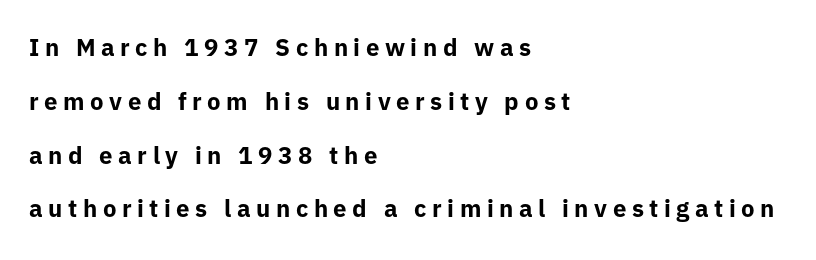
The image shows 24 px bold type, upright; set left-aligned, loose line spacing (2.24x), unusually wide letter spacing (+0.23 em), not underlined.
